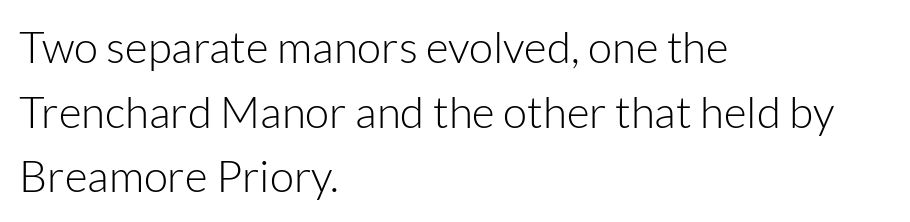
Q: Is the text bold? A: No.
Q: Is the text italic (slanted)? A: No, it is upright.
Q: Is the typeface a serif or a sans-serif typeface? A: Sans-serif.
Q: Is the text underlined? A: No.
Q: How is the paragraph aligned? A: Left-aligned.
Q: Is the spacing between letters normal or unusually wide? A: Normal.
Q: Is the spacing between lines tight, normal or loose? A: Normal.
Q: Width (condensed, normal, or wide)? A: Normal.
Q: Stroke contrast? A: Low.
Q: x-height? A: Medium.
Q: Monospaced? A: No.
